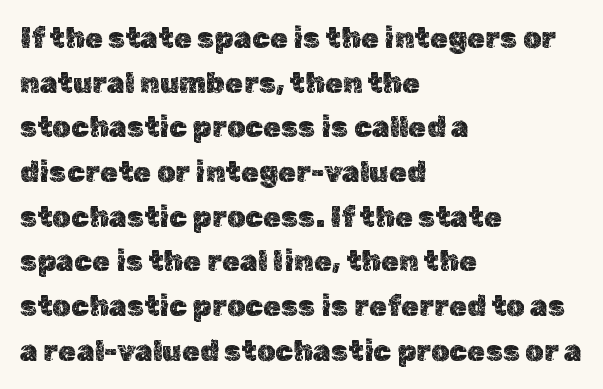
The image shows 29 px text type, upright; set left-aligned, normal line spacing (1.54x), normal letter spacing, not underlined; a medium x-height.
